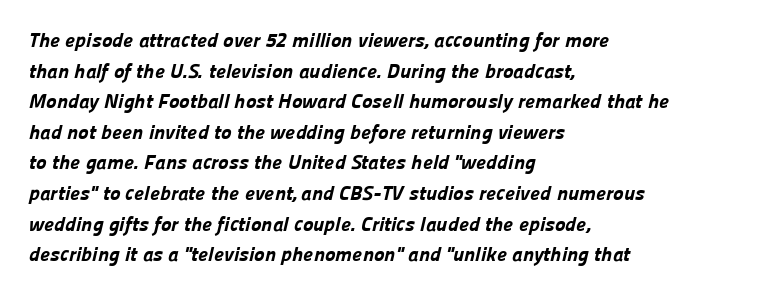
Q: Is the text bold? A: Yes.
Q: Is the text underlined? A: No.
Q: How is the paragraph aligned? A: Left-aligned.
Q: Is the spacing between letters normal or unusually wide? A: Normal.
Q: Is the spacing between lines tight, normal or loose? A: Normal.
